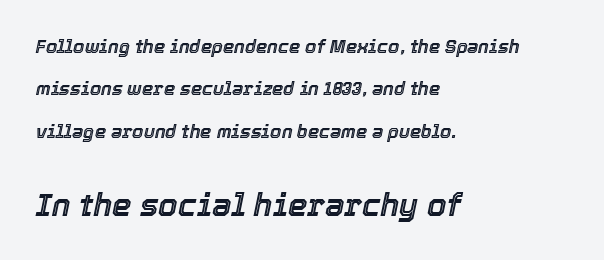
The image shows 31 px text type, italic (leaning right); set left-aligned, loose line spacing (2.36x), normal letter spacing, not underlined; the second (bottom) block is 1.72x larger; a medium x-height.
